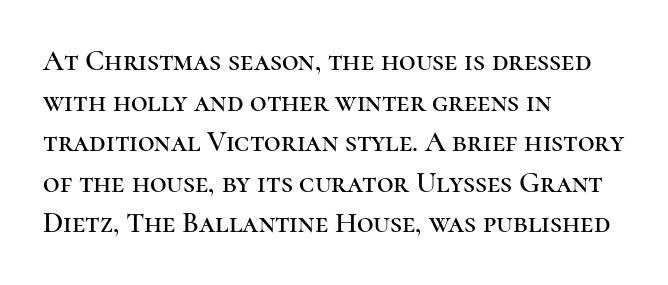
{"serif": "yes", "italic": "no", "width": "normal", "stroke_contrast": "high", "x_height": "medium", "monospaced": "no", "underline": "no", "align": "left", "line_spacing": "normal", "line_spacing_ratio": 1.4, "letter_spacing": "normal", "letter_spacing_em": 0.0, "glyph_px": 29}
